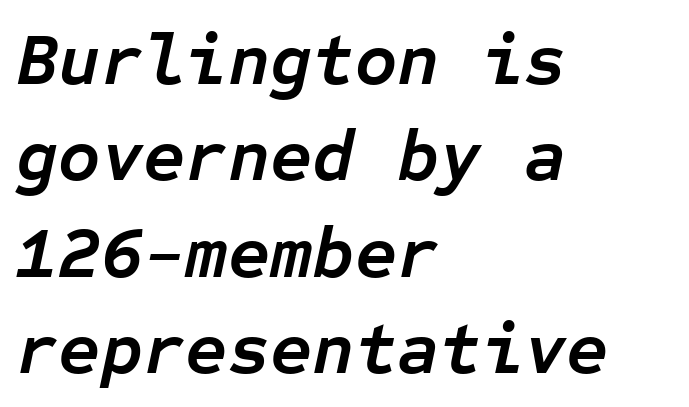
Q: Is the text bold? A: Yes.
Q: Is the text italic (slanted)? A: Yes, it leans right by about 12 degrees.
Q: Is the text underlined? A: No.
Q: How is the paragraph aligned? A: Left-aligned.
Q: Is the spacing between letters normal or unusually wide? A: Normal.
Q: Is the spacing between lines tight, normal or loose? A: Normal.
Q: Width (condensed, normal, or wide)? A: Normal.
Q: Stroke contrast? A: Low.
Q: x-height? A: Medium.
Q: Monospaced? A: Yes.
